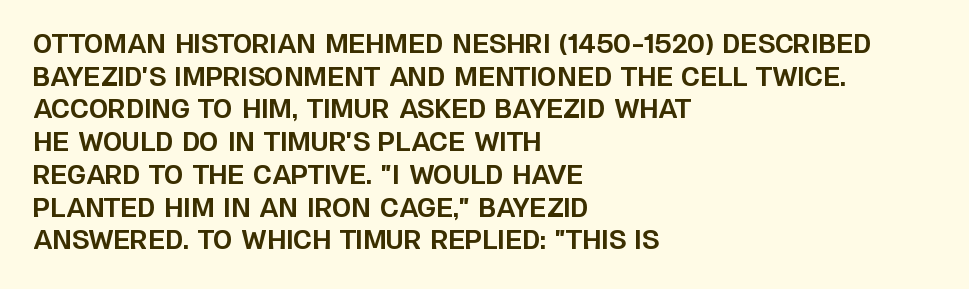
You could call the tracking neutral — neither tight nor loose. Ordinary non-slanted type is in use. Heavy, bold letterforms. Does the copy run flush right? No — it runs flush left. Regular leading.
